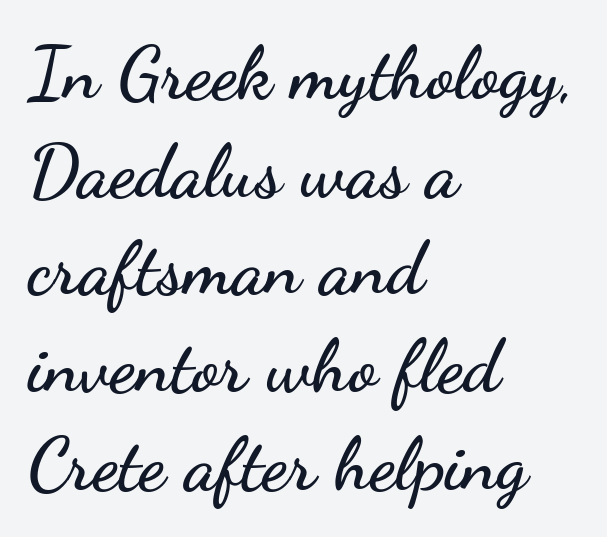
{"serif": "no", "width": "wide", "stroke_contrast": "low", "x_height": "small", "monospaced": "no", "underline": "no", "align": "left", "line_spacing": "normal", "line_spacing_ratio": 1.32, "letter_spacing": "normal", "letter_spacing_em": 0.0, "glyph_px": 74}
